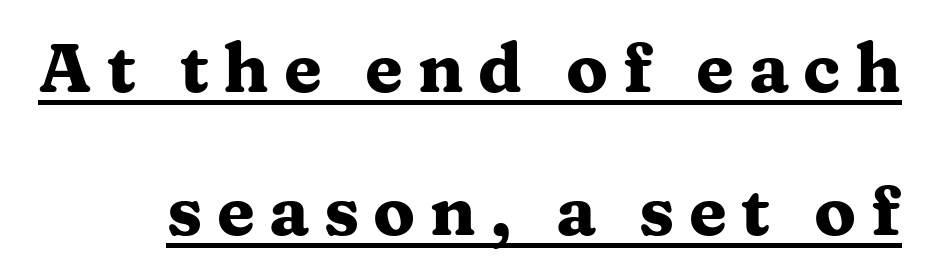
Like a heading marked for emphasis, these lines bear an underscore. The passage shown stacks its lines with a broad gap. Pretty heavy lettering here — definitely bold. The type is letterspaced generously, with wide tracking. This sample uses a serif face.
